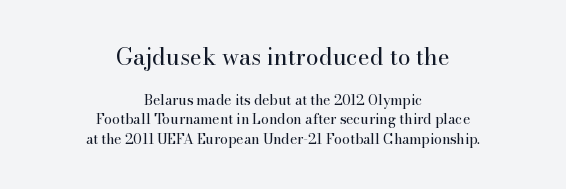
The image shows 23 px text type, upright; set centered, normal line spacing (1.38x), normal letter spacing, not underlined; the first (top) block is 1.64x larger.
